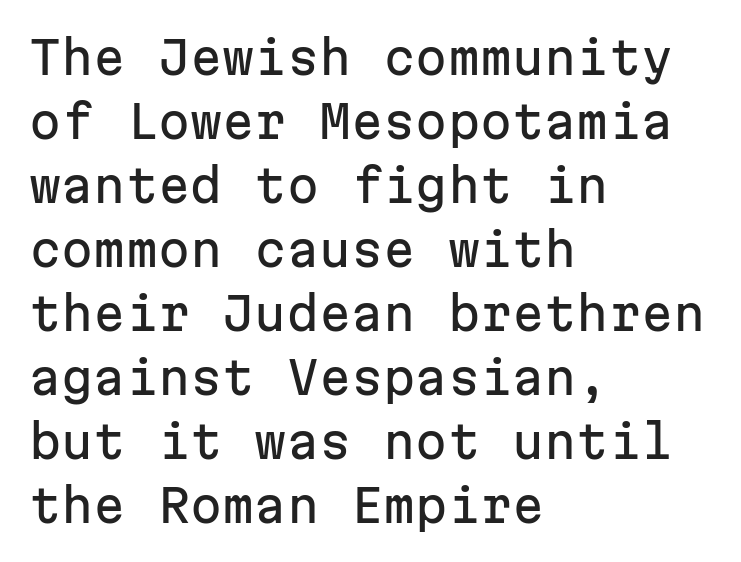
The lettering holds an erect, upright posture throughout. In terms of leading, this rendering sits right in the middle. In terms of letterform style, serifs are entirely absent. The passage shown is typed in a monospace face where columns stay perfectly aligned. The rendering anchors every line to the left-hand side.
